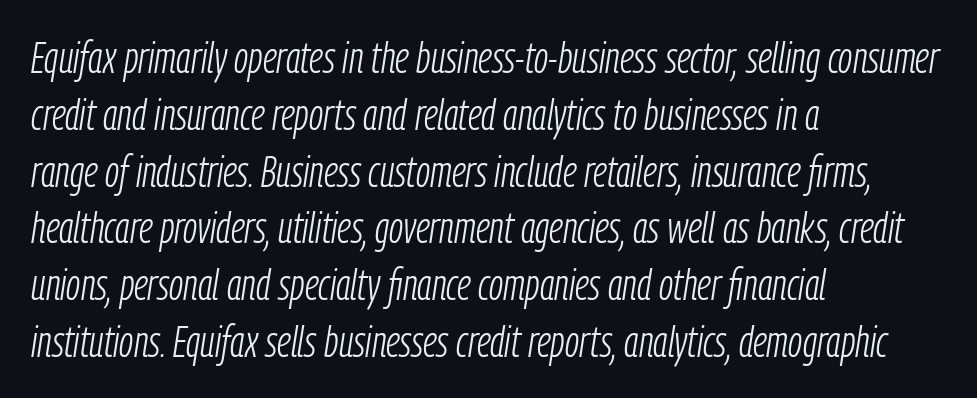
{"italic": "yes", "lean": "right", "slant_degrees": 9, "bold": "no", "weight": "light", "width": "condensed", "stroke_contrast": "low", "x_height": "medium", "monospaced": "no", "underline": "no", "align": "left", "line_spacing": "normal", "line_spacing_ratio": 1.32, "letter_spacing": "normal", "letter_spacing_em": 0.0, "glyph_px": 43}
